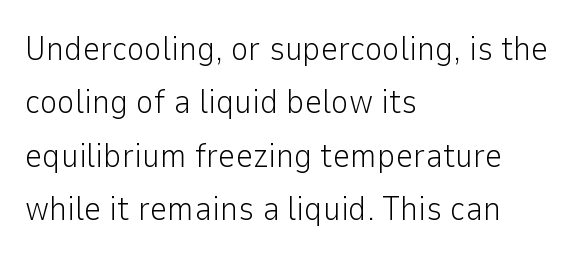
A typesetter would call this proportional, since set widths differ per character. Caption: standard tracking, unaltered. Reading down the column, the eye jumps a familiar distance to each next line. Notice how the stems are strictly vertical — no italics here.
